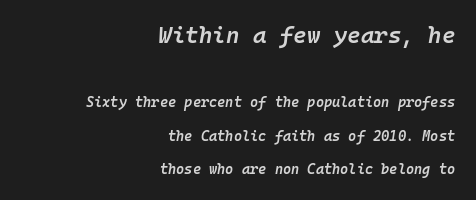
Q: Is the text bold? A: Semi-bold.
Q: Is the text italic (slanted)? A: Yes, it leans right by about 10 degrees.
Q: Is the text underlined? A: No.
Q: How is the paragraph aligned? A: Right-aligned.
Q: Is the spacing between letters normal or unusually wide? A: Normal.
Q: Is the spacing between lines tight, normal or loose? A: Loose.
Q: Which block of text is set in a larger size, the first (top) or the second (bottom)? A: The first (top) one.
